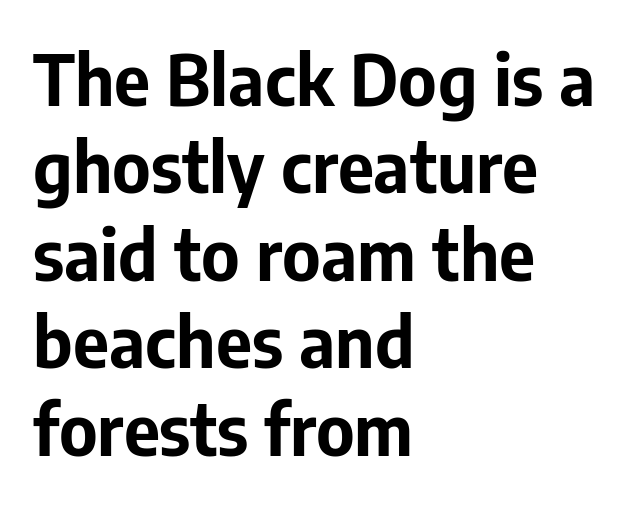
{"serif": "no", "italic": "no", "bold": "yes", "weight": "bold", "width": "normal", "stroke_contrast": "low", "x_height": "medium", "monospaced": "no", "underline": "no", "align": "left", "line_spacing": "normal", "line_spacing_ratio": 1.25, "letter_spacing": "normal", "letter_spacing_em": 0.0, "glyph_px": 70}
